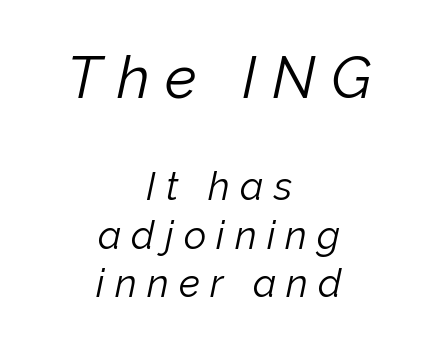
Q: Is the text bold? A: No.
Q: Is the text italic (slanted)? A: Yes, it leans right by about 12 degrees.
Q: Is the text underlined? A: No.
Q: How is the paragraph aligned? A: Centered.
Q: Is the spacing between letters normal or unusually wide? A: Unusually wide.
Q: Is the spacing between lines tight, normal or loose? A: Normal.
Q: Which block of text is set in a larger size, the first (top) or the second (bottom)? A: The first (top) one.
Q: Width (condensed, normal, or wide)? A: Normal.
Q: Stroke contrast? A: Low.
Q: x-height? A: Medium.
Q: Monospaced? A: No.
